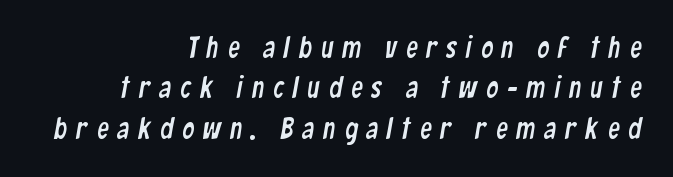
Each letter keeps its own natural width here, so spacing adapts to shape. Caption: expanded tracking, letters set apart. The setting favours the right margin, as signatures and pull-quotes sometimes do. Regarding leading, the lines here are spaced in the standard way.
